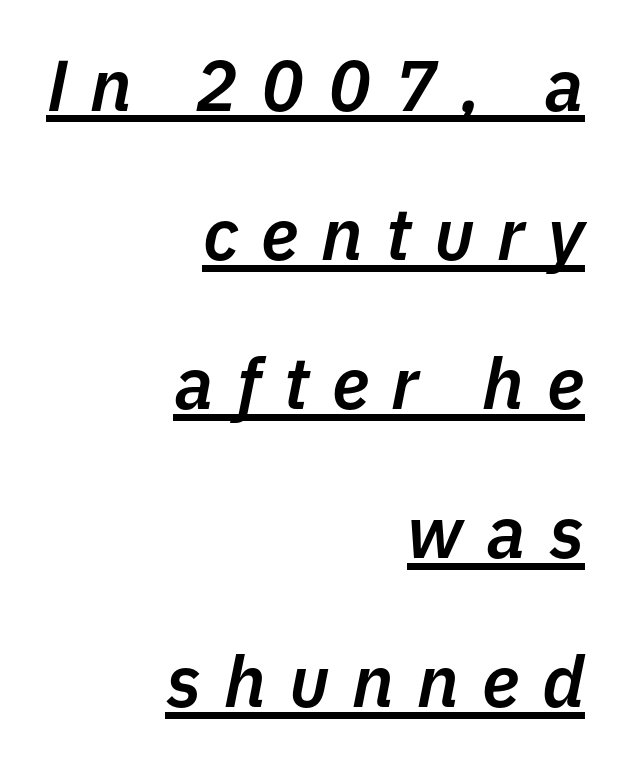
{"italic": "yes", "lean": "right", "slant_degrees": 11, "bold": "semi", "weight": "semibold", "width": "normal", "stroke_contrast": "low", "x_height": "medium", "monospaced": "no", "underline": "yes", "align": "right", "line_spacing": "loose", "line_spacing_ratio": 2.07, "letter_spacing": "wide", "letter_spacing_em": 0.32, "glyph_px": 72}
